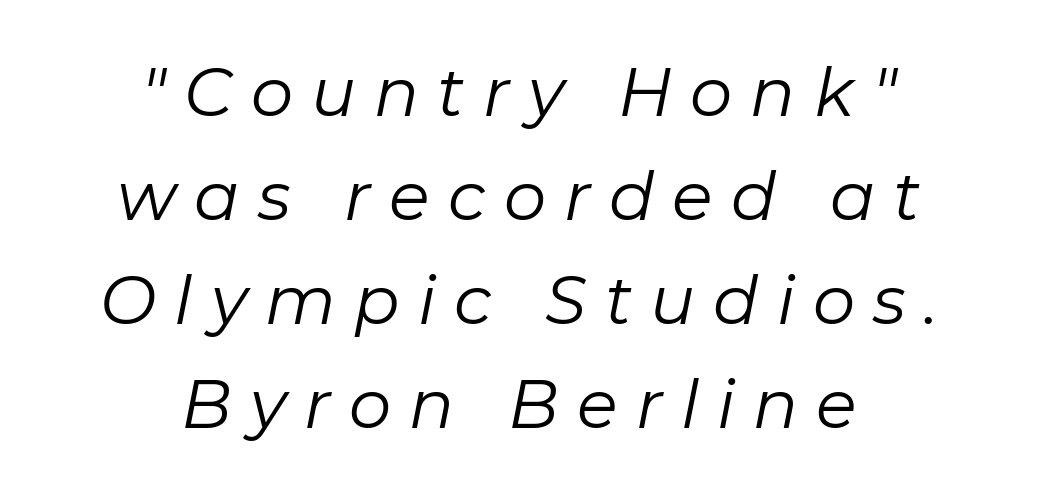
The image shows 67 px regular-weight type, italic (leaning right); set centered, normal line spacing (1.55x), unusually wide letter spacing (+0.27 em), not underlined; low stroke contrast and a medium x-height.
